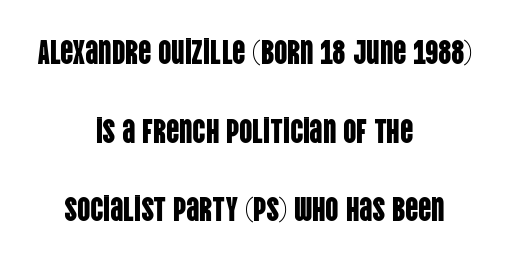
Q: Is the text italic (slanted)? A: No, it is upright.
Q: Is the typeface a serif or a sans-serif typeface? A: Sans-serif.
Q: Is the text underlined? A: No.
Q: How is the paragraph aligned? A: Centered.
Q: Is the spacing between letters normal or unusually wide? A: Normal.
Q: Is the spacing between lines tight, normal or loose? A: Loose.
Q: Width (condensed, normal, or wide)? A: Condensed.
Q: Stroke contrast? A: Low.
Q: x-height? A: Large.
Q: Monospaced? A: No.
